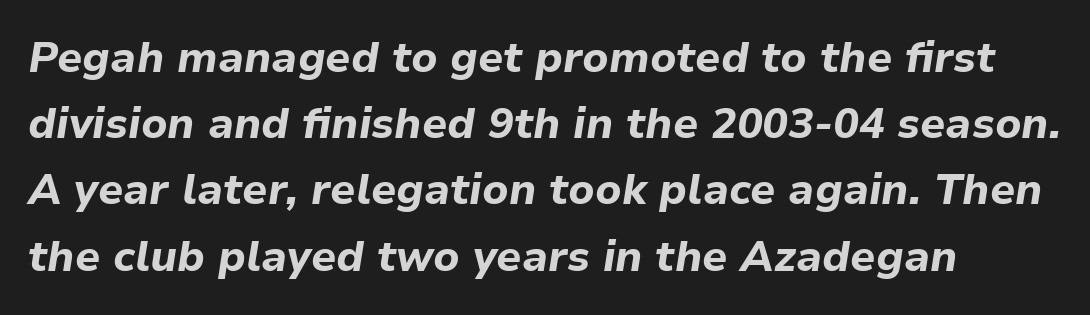
{"italic": "yes", "lean": "right", "slant_degrees": 9, "bold": "yes", "weight": "bold", "width": "normal", "stroke_contrast": "low", "x_height": "medium", "monospaced": "no", "underline": "no", "align": "left", "line_spacing": "normal", "line_spacing_ratio": 1.54, "letter_spacing": "normal", "letter_spacing_em": 0.0, "glyph_px": 43}
